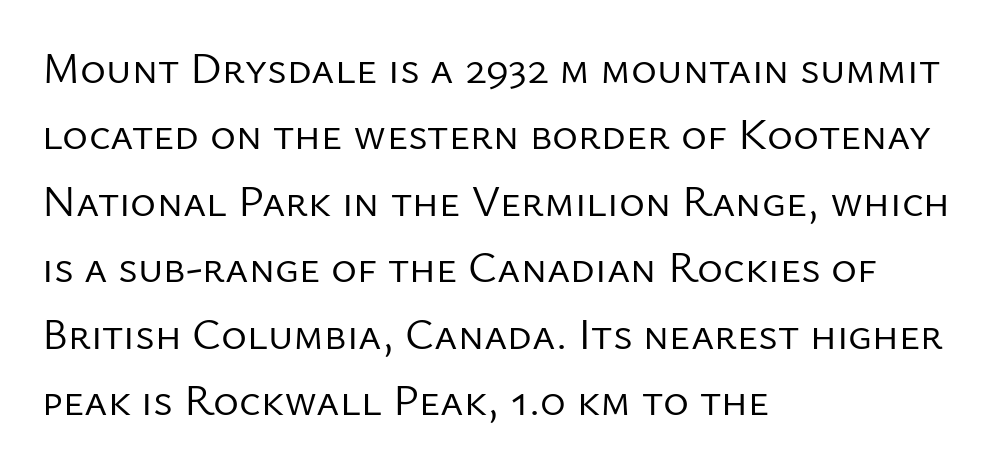
The image shows 44 px regular-weight sans-serif type, upright; set left-aligned, normal line spacing (1.51x), normal letter spacing, not underlined; low stroke contrast and a medium x-height.
